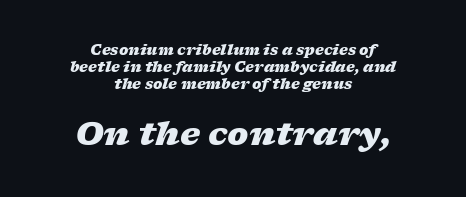
The strokes are fattened all the way to bold. Here the designer chose a conventional face with non-uniform glyph widths. The rendering applies a slant to the glyphs. Rule under the text: the space is simply empty.
